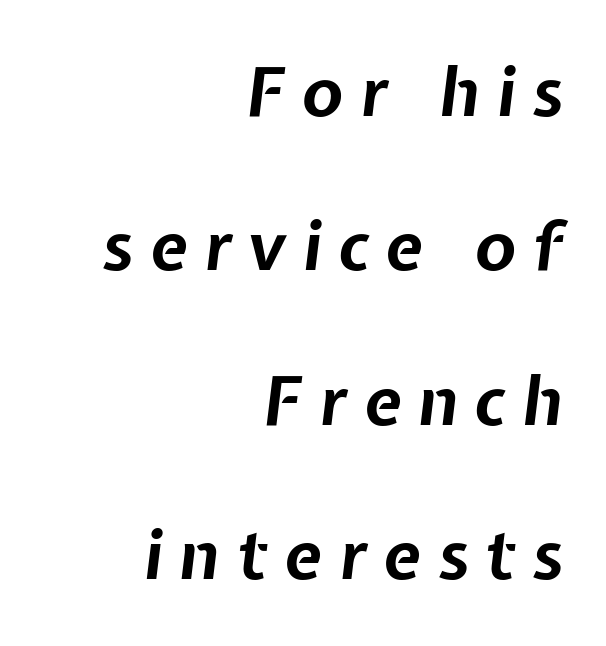
Leading is clearly above the norm, producing a sparse column. In terms of weight, the rendering is a true, heavy bold. In terms of posture, this sample is oblique. Each letter keeps its own natural width here, so spacing adapts to shape. Is the letter spacing exaggerated? Yes — the characters are pushed far apart. If you drew a ruler down the right edge, every line would touch it.
